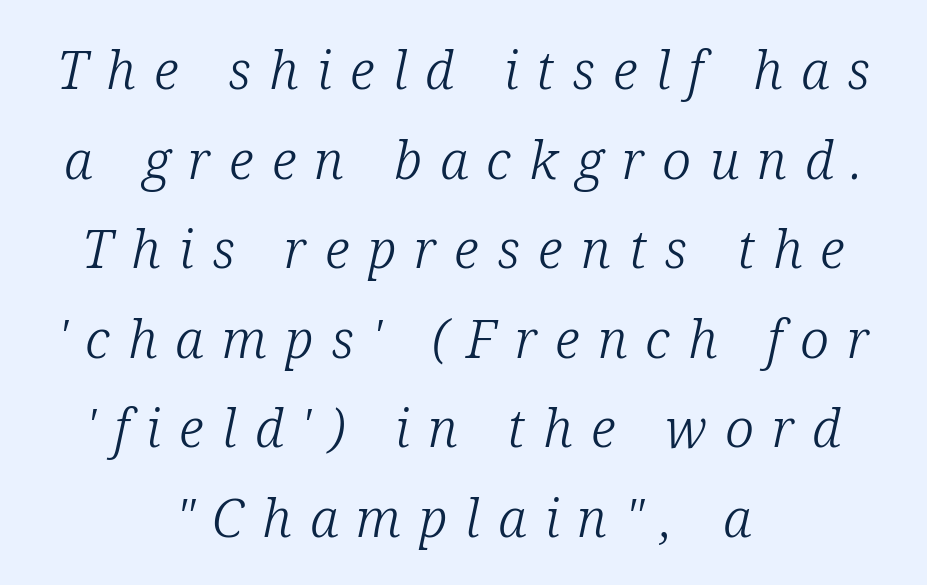
The gaps between neighbouring characters are conspicuously large. No heavy texture on the line: the type isn't bold. Any mark beneath the type? The region is blank. Tall strokes in this sample are angled rather than plumb. This block has exactly the height ordinary leading produces. The typeface chosen for these lines features serifs.
